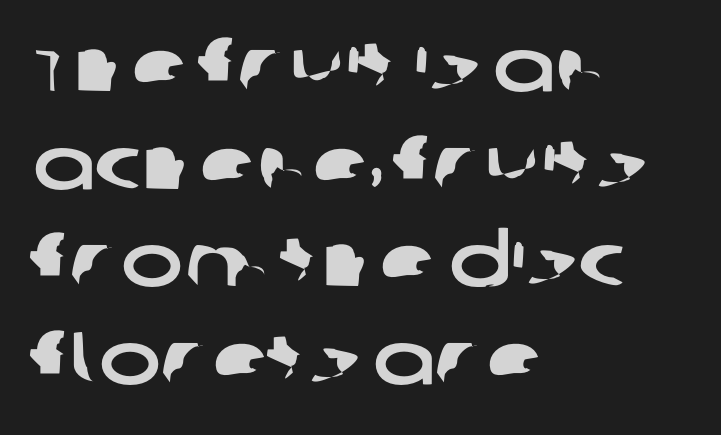
Q: Is the typeface a serif or a sans-serif typeface? A: Sans-serif.
Q: Is the text underlined? A: No.
Q: How is the paragraph aligned? A: Left-aligned.
Q: Is the spacing between letters normal or unusually wide? A: Normal.
Q: Is the spacing between lines tight, normal or loose? A: Normal.
Q: Width (condensed, normal, or wide)? A: Wide.
Q: Stroke contrast? A: Low.
Q: x-height? A: Large.
Q: Monospaced? A: No.
